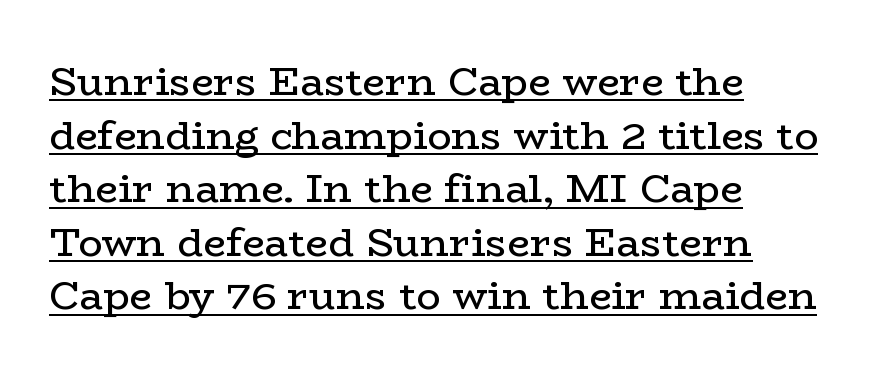
{"serif": "yes", "italic": "no", "bold": "no", "weight": "regular", "width": "wide", "stroke_contrast": "low", "x_height": "medium", "monospaced": "no", "underline": "yes", "align": "left", "line_spacing": "normal", "line_spacing_ratio": 1.34, "letter_spacing": "normal", "letter_spacing_em": 0.0, "glyph_px": 40}
